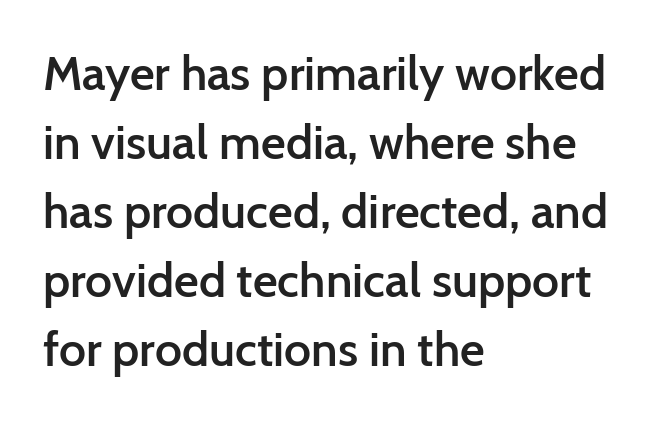
Q: Is the text bold? A: Semi-bold.
Q: Is the text italic (slanted)? A: No, it is upright.
Q: Is the typeface a serif or a sans-serif typeface? A: Sans-serif.
Q: Is the text underlined? A: No.
Q: How is the paragraph aligned? A: Left-aligned.
Q: Is the spacing between letters normal or unusually wide? A: Normal.
Q: Is the spacing between lines tight, normal or loose? A: Normal.
Q: Width (condensed, normal, or wide)? A: Normal.
Q: Stroke contrast? A: Low.
Q: x-height? A: Medium.
Q: Monospaced? A: No.
